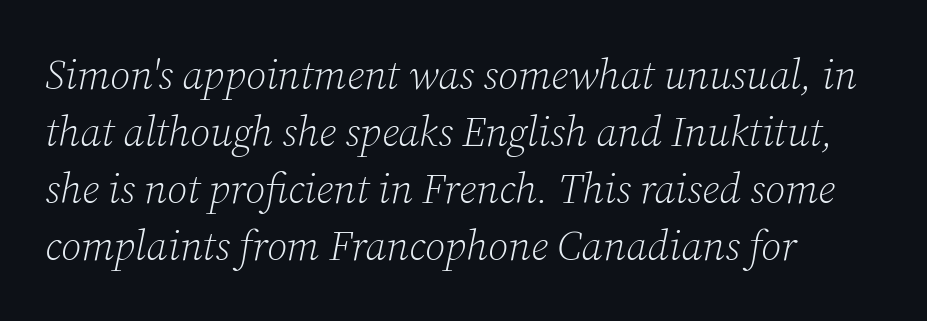
The image shows 42 px light serif type, italic (leaning right); set left-aligned, normal line spacing (1.36x), normal letter spacing, not underlined; low stroke contrast and a medium x-height.
